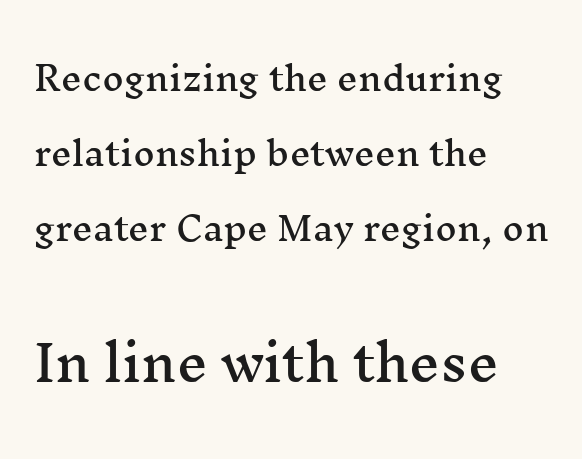
The image shows 49 px wide serif type, upright; set left-aligned, loose line spacing (2.27x), normal letter spacing, not underlined; the second (bottom) block is 1.48x larger; medium stroke contrast and a medium x-height.
